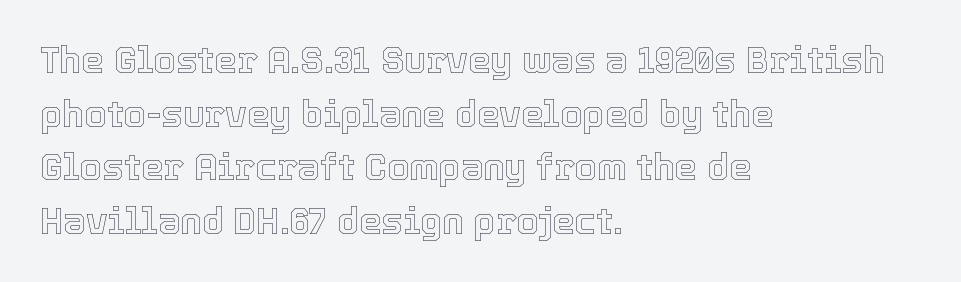
Q: Is the text italic (slanted)? A: No, it is upright.
Q: Is the text underlined? A: No.
Q: How is the paragraph aligned? A: Left-aligned.
Q: Is the spacing between letters normal or unusually wide? A: Normal.
Q: Is the spacing between lines tight, normal or loose? A: Normal.
Q: Width (condensed, normal, or wide)? A: Normal.
Q: x-height? A: Medium.
Q: Monospaced? A: No.
